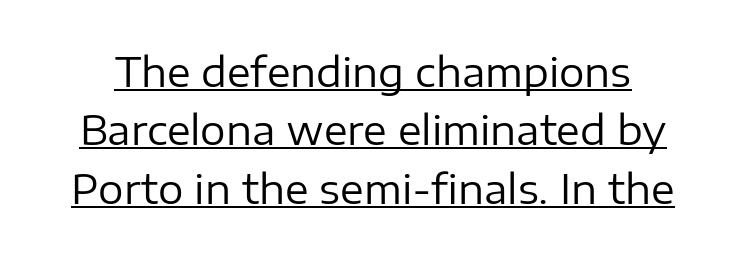
The image shows 40 px regular-weight sans-serif type, upright; set normal line spacing (1.46x), normal letter spacing, underlined; low stroke contrast and a medium x-height.
